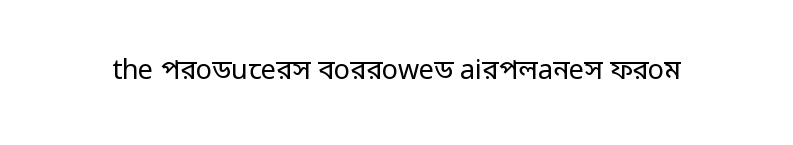
Q: Is the text bold? A: No.
Q: Is the text italic (slanted)? A: No, it is upright.
Q: Is the text underlined? A: No.
Q: Is the spacing between letters normal or unusually wide? A: Normal.
